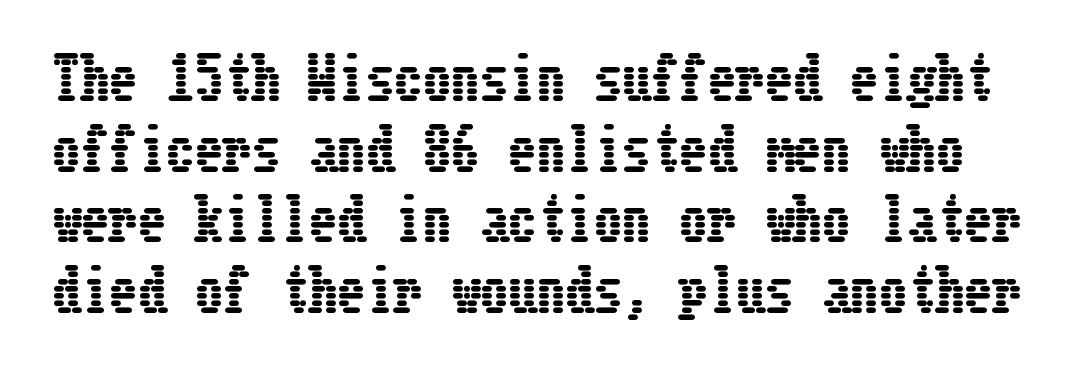
This sample uses an upright cut, with every glyph sitting square on the baseline. The line texture is even and compact thanks to regular tracking. Plain, unruled lines of type.
